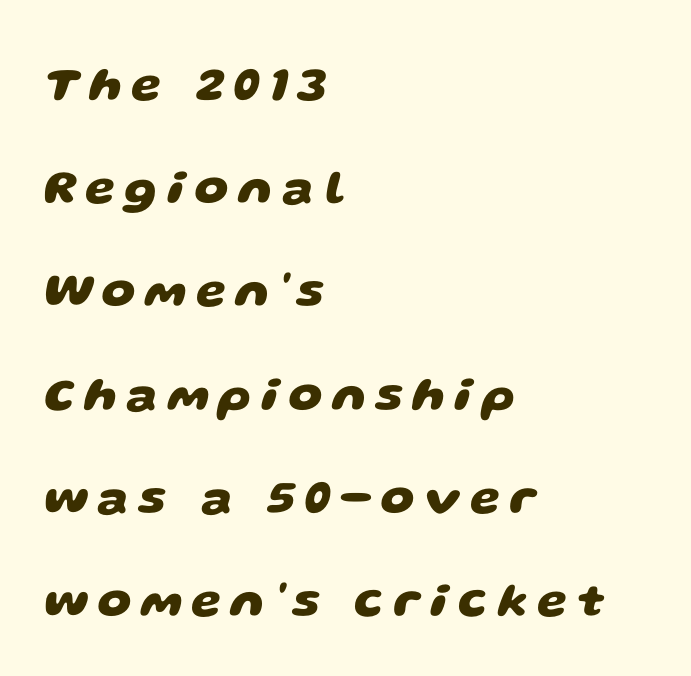
The image shows 48 px heavy, wide sans-serif type; set left-aligned, loose line spacing (2.15x), unusually wide letter spacing (+0.2 em), not underlined; low stroke contrast and a large x-height.
